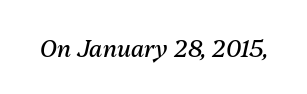
{"italic": "yes", "lean": "right", "slant_degrees": 13, "bold": "no", "underline": "no", "letter_spacing": "normal", "letter_spacing_em": 0.0, "glyph_px": 23}
